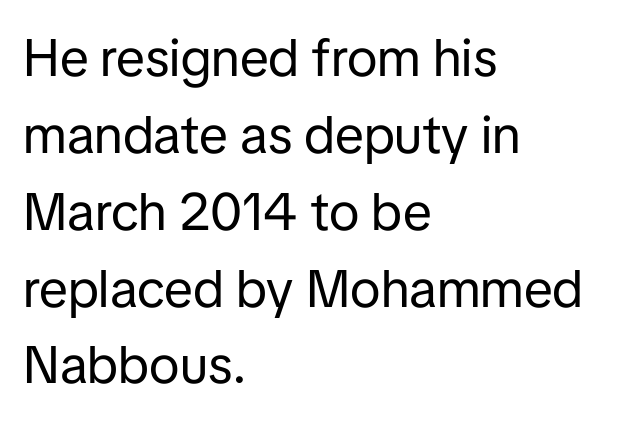
Characters remain perfectly vertical along every line. Character widths vary here, with narrow letters taking less room than wide ones. The letterforms sit at book weight or below. The font family rendered here belongs to the sans-serif group.
